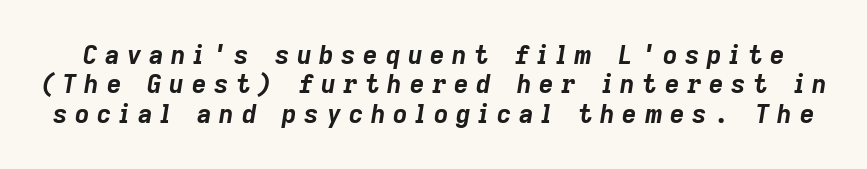
Q: Is the text bold? A: Yes.
Q: Is the text italic (slanted)? A: Yes, it leans right by about 9 degrees.
Q: Is the text underlined? A: No.
Q: Is the spacing between letters normal or unusually wide? A: Unusually wide.
